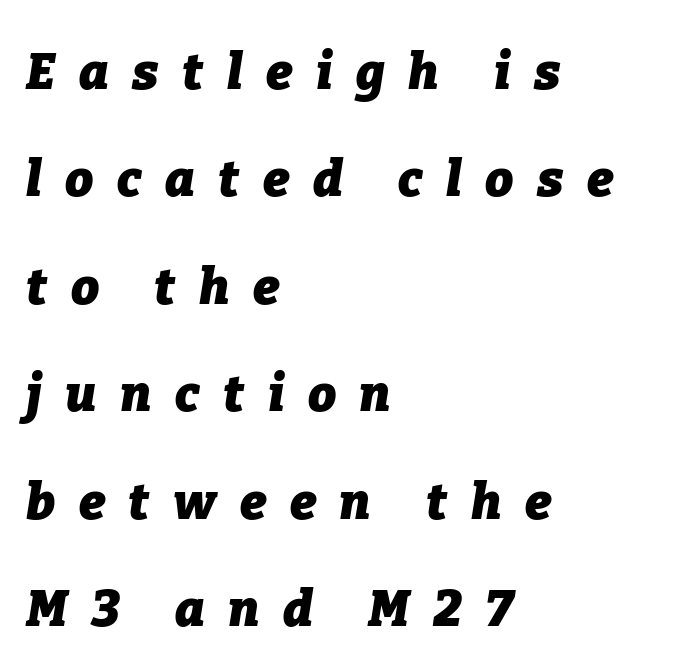
The line texture is sparse and dotted thanks to wide tracking. The space directly below the letters is spotless. The strokes are fattened all the way to bold. Do the characters align in a grid? No, the font is proportional. Slanted lettering throughout.
